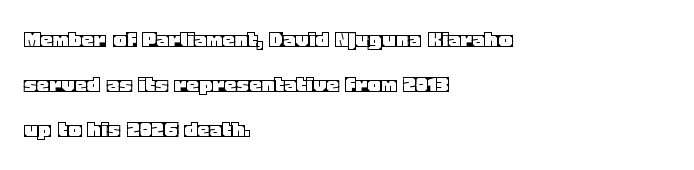
The image shows 25 px text type, upright; set left-aligned, line spacing 1.81x, normal letter spacing, not underlined.
